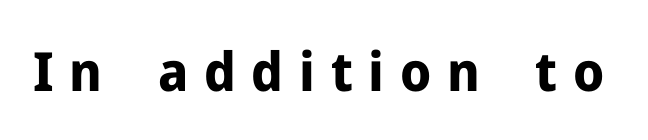
Unlike a traditional serif, this face leaves its strokes unadorned. The horizontal fit of the characters is loose and conspicuously gappy. A roman cut, with each character standing at attention. Glance below the letters and you will spot only blank space. Varying glyph widths throughout — classic text-font behaviour.
